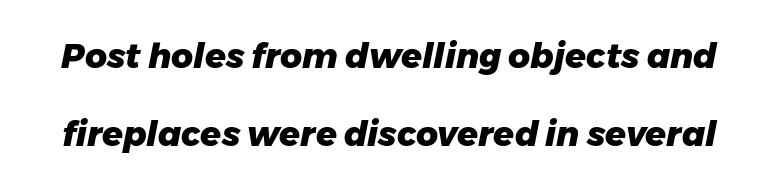
Vertically, the passage feels expansive, rows floating well apart. Nobody drew a line under any word here. Spacing verdict: proportional, widths tailored to each character. Heavy, bold letterforms. In terms of posture, this sample is oblique. Tracking value appears to be zero — textbook default spacing.
